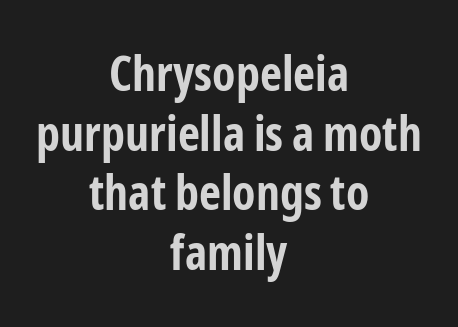
Q: Is the text bold? A: Yes.
Q: Is the text italic (slanted)? A: No, it is upright.
Q: Is the typeface a serif or a sans-serif typeface? A: Sans-serif.
Q: Is the text underlined? A: No.
Q: How is the paragraph aligned? A: Centered.
Q: Is the spacing between letters normal or unusually wide? A: Normal.
Q: Width (condensed, normal, or wide)? A: Condensed.
Q: Stroke contrast? A: Low.
Q: x-height? A: Medium.
Q: Monospaced? A: No.
